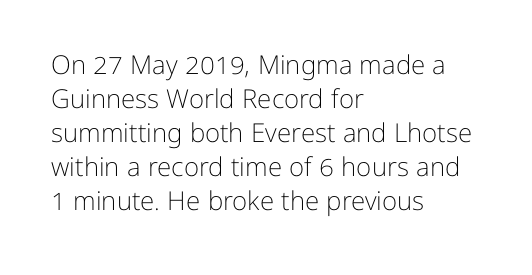
Q: Is the text bold? A: No.
Q: Is the text italic (slanted)? A: No, it is upright.
Q: Is the text underlined? A: No.
Q: How is the paragraph aligned? A: Left-aligned.
Q: Is the spacing between letters normal or unusually wide? A: Normal.
Q: Is the spacing between lines tight, normal or loose? A: Normal.
